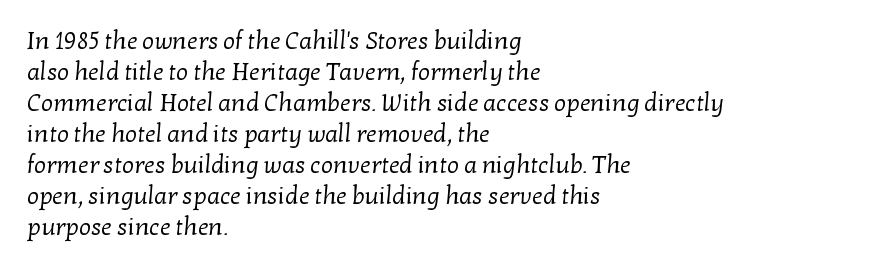
The image shows 24 px text type; set left-aligned, normal line spacing (1.29x), normal letter spacing, not underlined.
